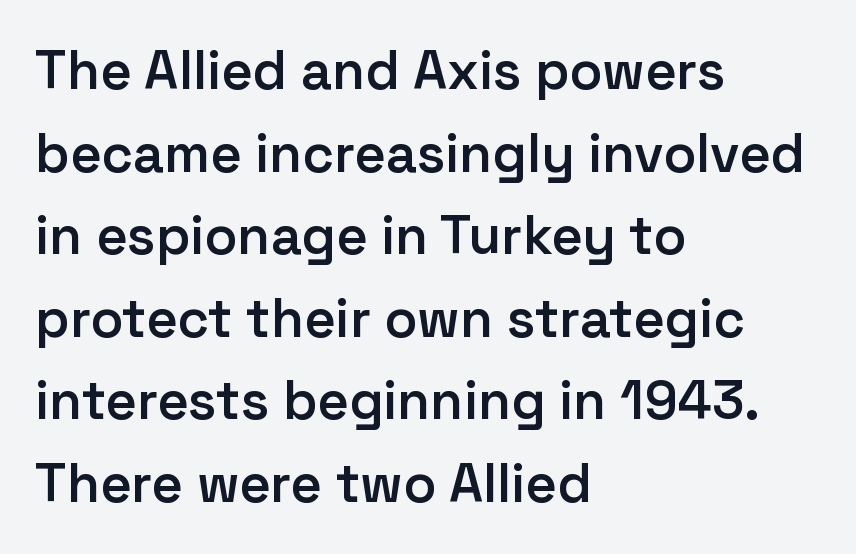
Q: Is the text bold? A: Semi-bold.
Q: Is the text italic (slanted)? A: No, it is upright.
Q: Is the typeface a serif or a sans-serif typeface? A: Sans-serif.
Q: Is the text underlined? A: No.
Q: How is the paragraph aligned? A: Left-aligned.
Q: Is the spacing between letters normal or unusually wide? A: Normal.
Q: Is the spacing between lines tight, normal or loose? A: Normal.
Q: Width (condensed, normal, or wide)? A: Normal.
Q: Stroke contrast? A: Low.
Q: x-height? A: Medium.
Q: Monospaced? A: No.
